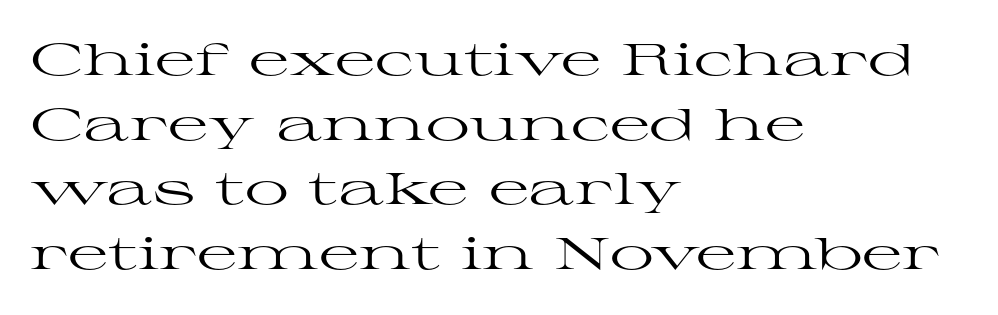
Q: Is the text bold? A: No.
Q: Is the text italic (slanted)? A: No, it is upright.
Q: Is the typeface a serif or a sans-serif typeface? A: Serif.
Q: Is the text underlined? A: No.
Q: How is the paragraph aligned? A: Left-aligned.
Q: Is the spacing between letters normal or unusually wide? A: Normal.
Q: Is the spacing between lines tight, normal or loose? A: Normal.
Q: Width (condensed, normal, or wide)? A: Wide.
Q: Stroke contrast? A: High.
Q: x-height? A: Medium.
Q: Monospaced? A: No.
